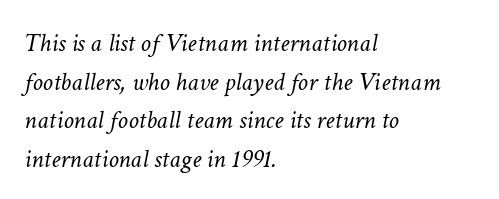
Stem width sits at or under what a default text font uses. Characters are canted at an angle relative to the baseline's perpendicular. No word sits above an underline. Whoever set this chose a conventional vertical rhythm.
